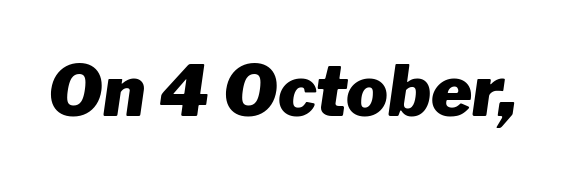
{"italic": "yes", "lean": "right", "slant_degrees": 8, "bold": "yes", "weight": "heavy", "width": "normal", "stroke_contrast": "low", "x_height": "medium", "monospaced": "no", "underline": "no", "letter_spacing": "normal", "letter_spacing_em": 0.0, "glyph_px": 70}
